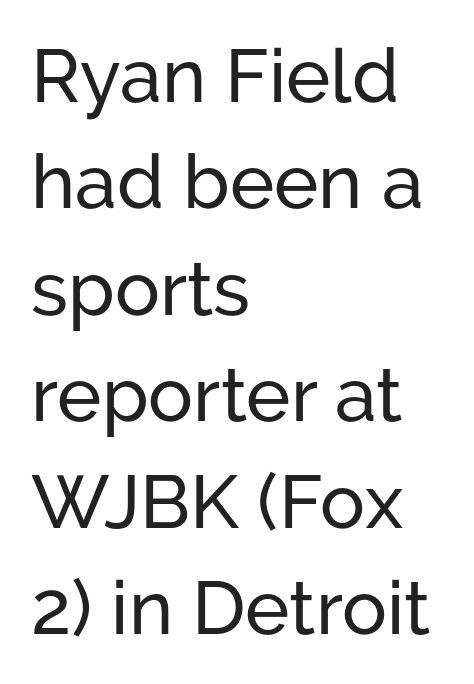
The image shows 75 px sans-serif type, upright; set left-aligned, normal line spacing (1.42x), normal letter spacing, not underlined; low stroke contrast and a medium x-height.
